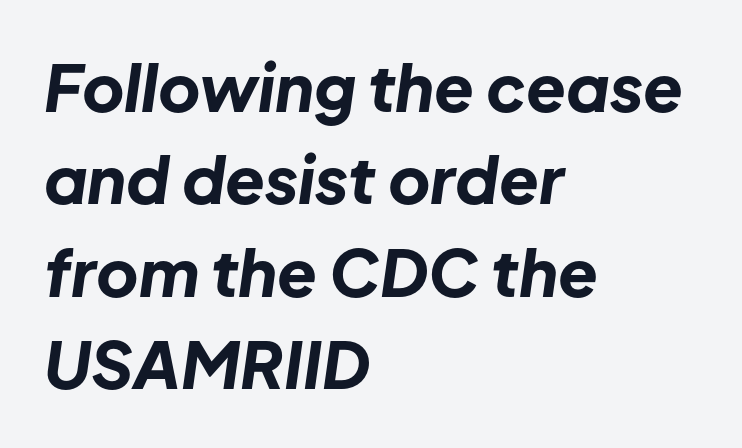
The image shows 65 px bold type, italic (leaning right); set left-aligned, normal line spacing (1.42x), normal letter spacing, not underlined; low stroke contrast and a medium x-height.
